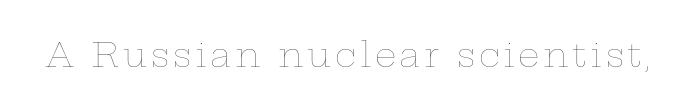
Note the varied advance widths — an 'i' is clearly narrower than an 'm'. The glyphs are unaccompanied by any horizontal stroke below them. When letters stand straight like this, we call the style roman or upright. Is the type heavy? It reads as light-to-regular instead.
